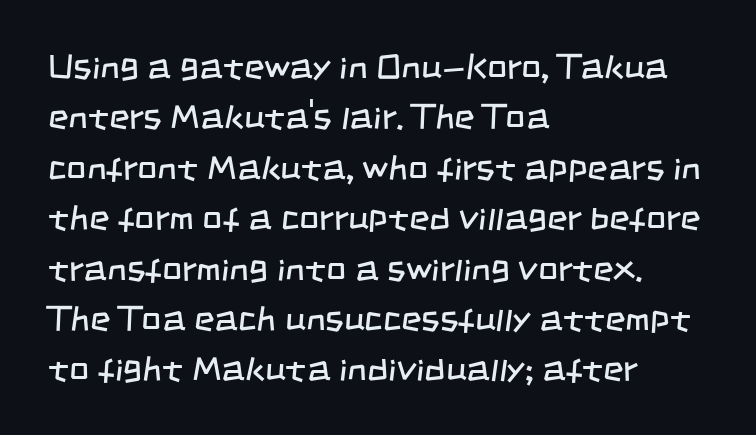
Nope, no serifs anywhere on these letters. The letters look calm and open, with moderate or lighter stems. Is this a fixed-width face? No — the glyphs have proportional, varying widths. Words appear dense and cohesive because spacing is normal.
